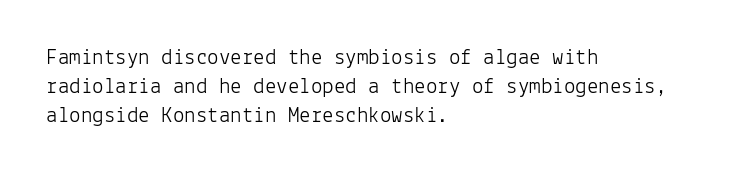
Nothing unusual about the tracking: characters are spaced as the font intends. Caption: multi-line text, flush left, ragged right. How would I describe the line gaps? Plain and ordinary. Unbolded letterforms with no extra heft.
